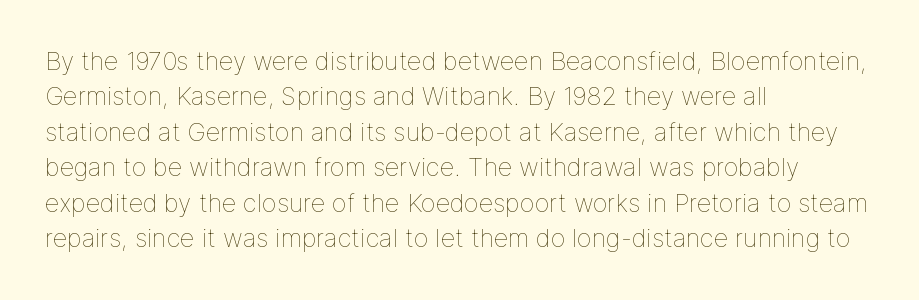
{"italic": "no", "bold": "no", "underline": "no", "align": "left", "line_spacing": "normal", "line_spacing_ratio": 1.42, "letter_spacing": "normal", "letter_spacing_em": 0.0, "glyph_px": 25}
